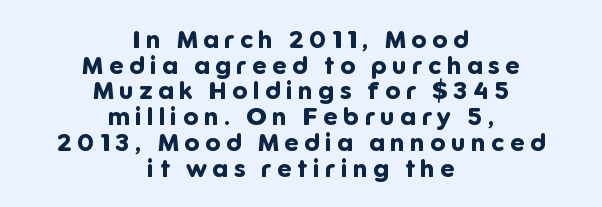
The image shows 25 px bold type, upright; set centered, tight line spacing (1.03x), unusually wide letter spacing (+0.23 em), not underlined.
